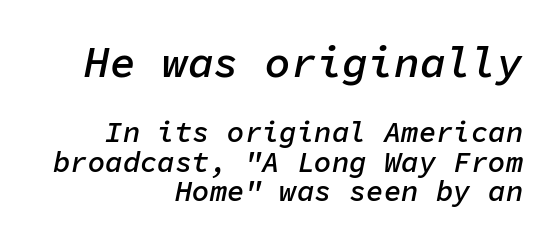
{"italic": "yes", "lean": "right", "slant_degrees": 11, "bold": "semi", "weight": "semibold", "width": "normal", "stroke_contrast": "low", "x_height": "medium", "monospaced": "yes", "underline": "no", "align": "right", "line_spacing": "tight", "line_spacing_ratio": 1.03, "letter_spacing": "normal", "letter_spacing_em": 0.0, "larger_block": "first", "size_ratio": 1.48, "glyph_px": 43}
